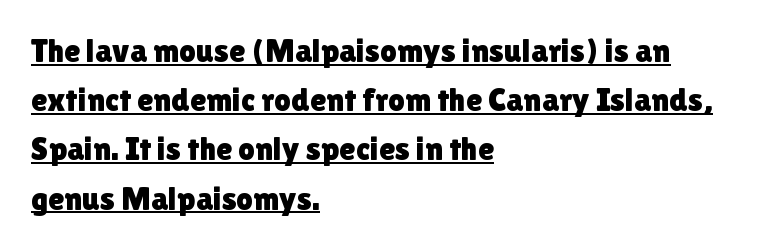
Q: Is the text italic (slanted)? A: No, it is upright.
Q: Is the typeface a serif or a sans-serif typeface? A: Sans-serif.
Q: Is the text underlined? A: Yes.
Q: How is the paragraph aligned? A: Left-aligned.
Q: Is the spacing between letters normal or unusually wide? A: Normal.
Q: Is the spacing between lines tight, normal or loose? A: Normal.
Q: Width (condensed, normal, or wide)? A: Normal.
Q: Stroke contrast? A: Low.
Q: x-height? A: Medium.
Q: Monospaced? A: No.
